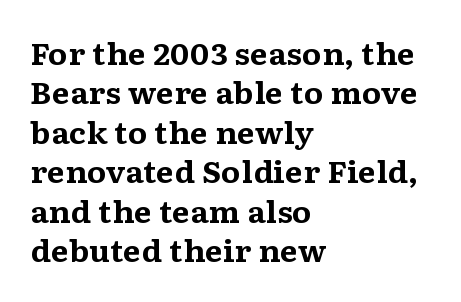
Upright lettering throughout. Summary of weight: heavy, a full bold. Underlining? Definitely not there. Between one letter and the next there's only the usual sliver of space. These lines are rendered in a variable-pitch font. A typesetter would label this face a serif.
